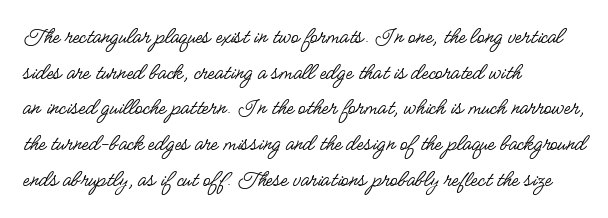
Q: Is the text bold? A: No.
Q: Is the text italic (slanted)? A: Yes.
Q: Is the text underlined? A: No.
Q: How is the paragraph aligned? A: Left-aligned.
Q: Is the spacing between letters normal or unusually wide? A: Normal.
Q: Is the spacing between lines tight, normal or loose? A: Normal.
